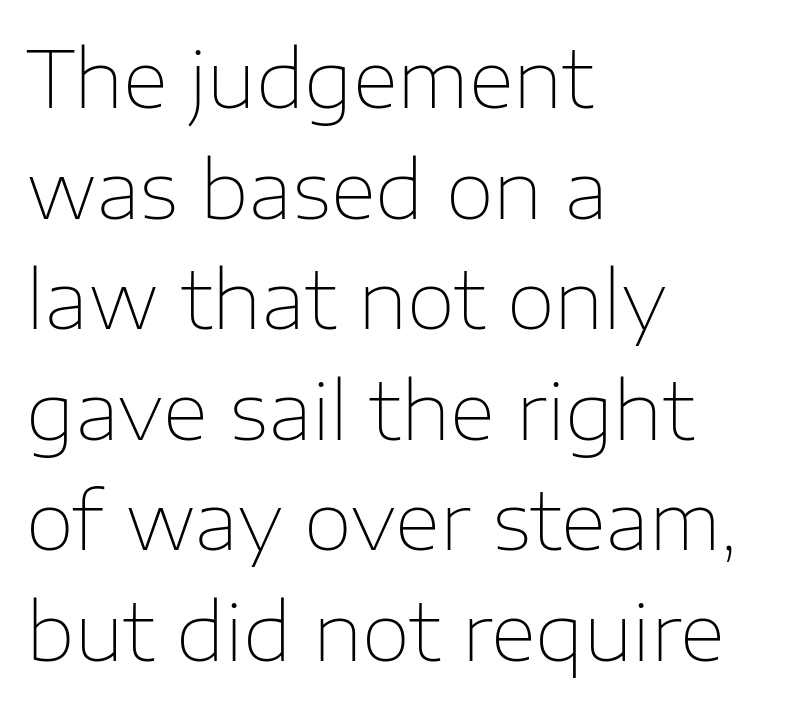
Q: Is the text bold? A: No.
Q: Is the text italic (slanted)? A: No, it is upright.
Q: Is the typeface a serif or a sans-serif typeface? A: Sans-serif.
Q: Is the text underlined? A: No.
Q: How is the paragraph aligned? A: Left-aligned.
Q: Is the spacing between letters normal or unusually wide? A: Normal.
Q: Is the spacing between lines tight, normal or loose? A: Normal.
Q: Width (condensed, normal, or wide)? A: Normal.
Q: Stroke contrast? A: Low.
Q: x-height? A: Medium.
Q: Monospaced? A: No.
